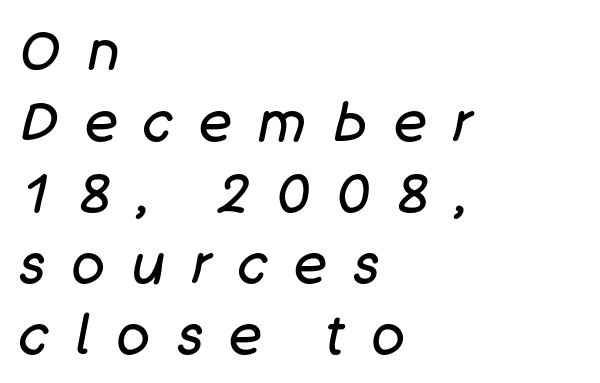
{"italic": "yes", "lean": "right", "slant_degrees": 11, "bold": "no", "weight": "regular", "width": "normal", "stroke_contrast": "low", "x_height": "large", "monospaced": "no", "underline": "no", "align": "left", "line_spacing": "normal", "line_spacing_ratio": 1.29, "letter_spacing": "wide", "letter_spacing_em": 0.49, "glyph_px": 55}
